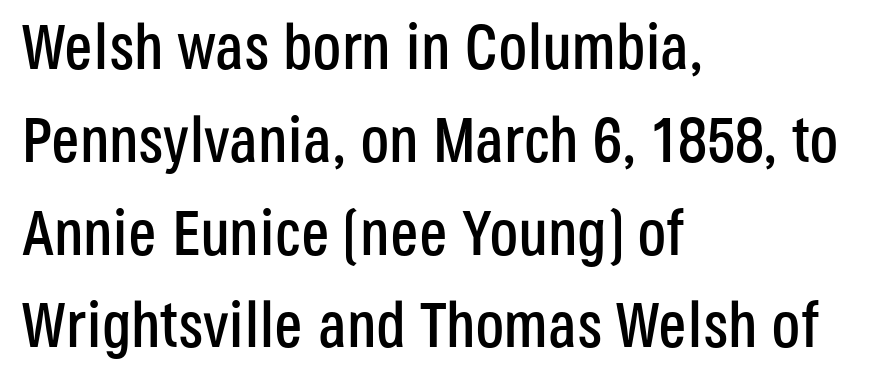
Q: Is the text italic (slanted)? A: No, it is upright.
Q: Is the typeface a serif or a sans-serif typeface? A: Sans-serif.
Q: Is the text underlined? A: No.
Q: How is the paragraph aligned? A: Left-aligned.
Q: Is the spacing between letters normal or unusually wide? A: Normal.
Q: Is the spacing between lines tight, normal or loose? A: Normal.
Q: Width (condensed, normal, or wide)? A: Condensed.
Q: Stroke contrast? A: Low.
Q: x-height? A: Large.
Q: Monospaced? A: No.
